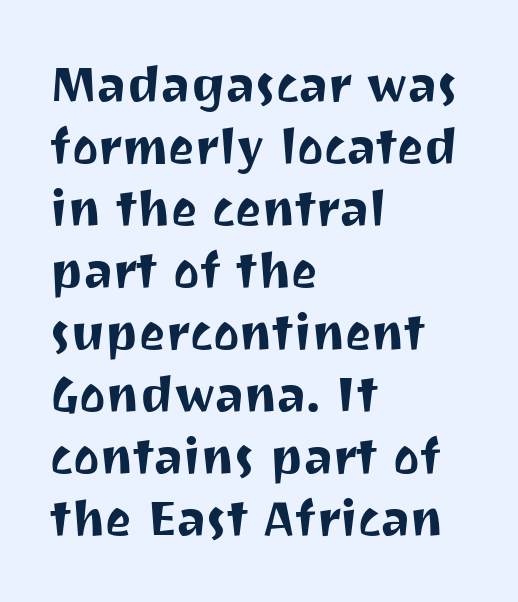
{"serif": "no", "italic": "no", "width": "normal", "stroke_contrast": "medium", "x_height": "medium", "monospaced": "no", "underline": "no", "align": "left", "line_spacing_ratio": 1.24, "letter_spacing": "normal", "letter_spacing_em": 0.0, "glyph_px": 50}
